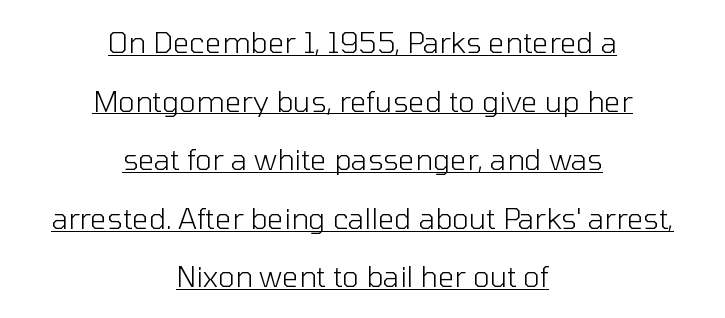
{"serif": "no", "italic": "no", "bold": "no", "weight": "light", "width": "normal", "stroke_contrast": "low", "x_height": "medium", "monospaced": "no", "underline": "yes", "align": "center", "line_spacing": "loose", "line_spacing_ratio": 2.02, "letter_spacing": "normal", "letter_spacing_em": 0.0, "glyph_px": 29}
